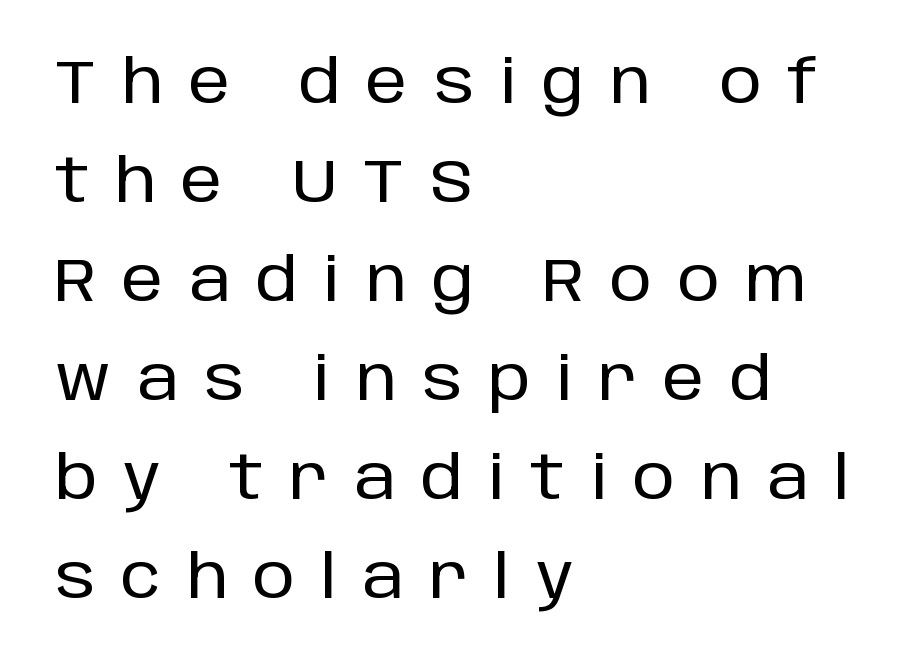
{"serif": "no", "italic": "no", "width": "normal", "stroke_contrast": "low", "x_height": "large", "monospaced": "no", "underline": "no", "align": "left", "line_spacing": "normal", "line_spacing_ratio": 1.65, "letter_spacing": "wide", "letter_spacing_em": 0.43, "glyph_px": 60}
